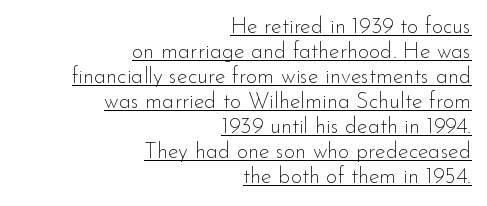
The image shows 22 px text type, upright; set right-aligned, tight line spacing (1.14x), normal letter spacing, underlined.
